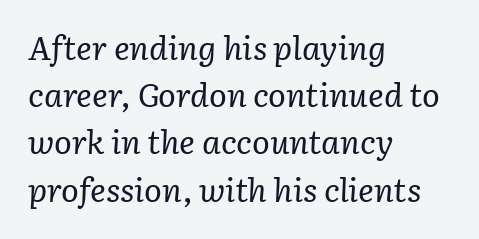
The image shows 33 px regular-weight serif type, italic (leaning right); set left-aligned, normal line spacing (1.43x), normal letter spacing, not underlined; low stroke contrast and a medium x-height.
